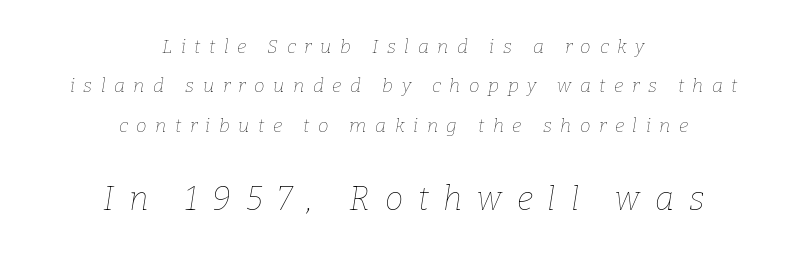
The image shows 33 px thin type, italic (leaning right); set centered, loose line spacing (2.07x), unusually wide letter spacing (+0.45 em), not underlined; the second (bottom) block is 1.74x larger; low stroke contrast and a medium x-height.
